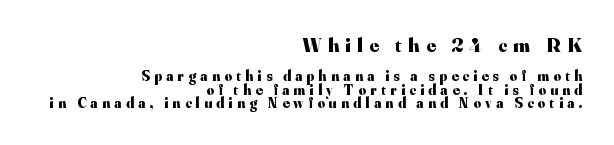
The image shows 20 px bold type, upright; set right-aligned, tight line spacing (0.96x), unusually wide letter spacing (+0.32 em), not underlined; the first (top) block is 1.43x larger.
